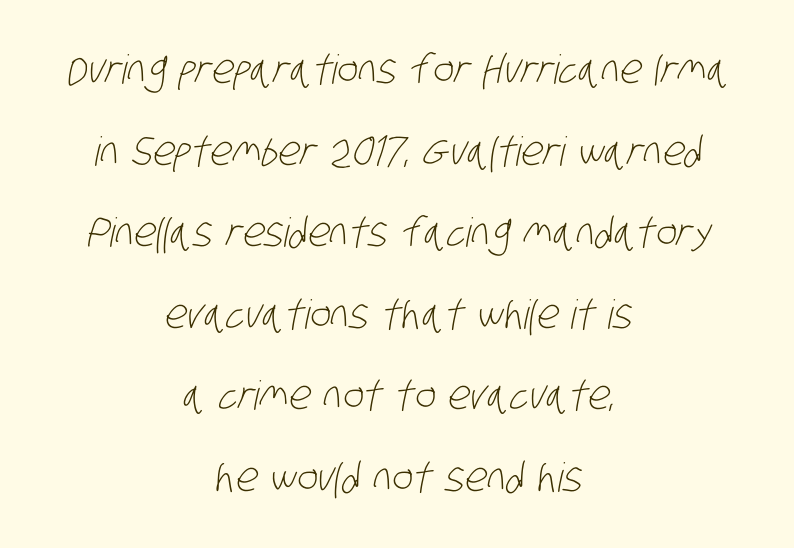
Q: Is the text bold? A: No.
Q: Is the typeface a serif or a sans-serif typeface? A: Sans-serif.
Q: Is the text underlined? A: No.
Q: How is the paragraph aligned? A: Centered.
Q: Is the spacing between letters normal or unusually wide? A: Normal.
Q: Is the spacing between lines tight, normal or loose? A: Loose.
Q: Width (condensed, normal, or wide)? A: Condensed.
Q: Stroke contrast? A: Low.
Q: x-height? A: Large.
Q: Monospaced? A: No.
